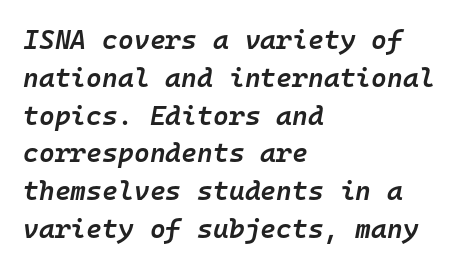
{"italic": "yes", "lean": "right", "slant_degrees": 10, "bold": "semi", "underline": "no", "align": "left", "line_spacing": "normal", "line_spacing_ratio": 1.4, "letter_spacing": "normal", "letter_spacing_em": 0.0, "glyph_px": 27}
